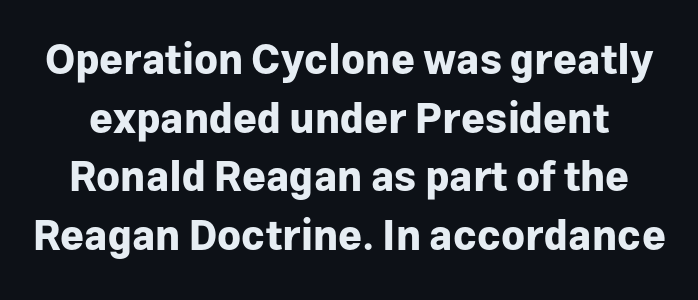
{"serif": "no", "italic": "no", "bold": "yes", "weight": "bold", "width": "normal", "stroke_contrast": "low", "x_height": "medium", "monospaced": "no", "underline": "no", "line_spacing": "normal", "line_spacing_ratio": 1.43, "letter_spacing": "normal", "letter_spacing_em": 0.0, "glyph_px": 41}
